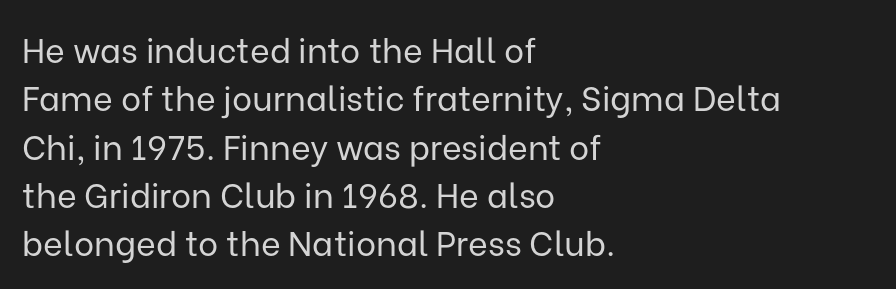
{"serif": "no", "italic": "no", "bold": "no", "weight": "regular", "width": "normal", "stroke_contrast": "low", "x_height": "medium", "monospaced": "no", "underline": "no", "align": "left", "line_spacing": "normal", "line_spacing_ratio": 1.42, "letter_spacing": "normal", "letter_spacing_em": 0.0, "glyph_px": 34}
